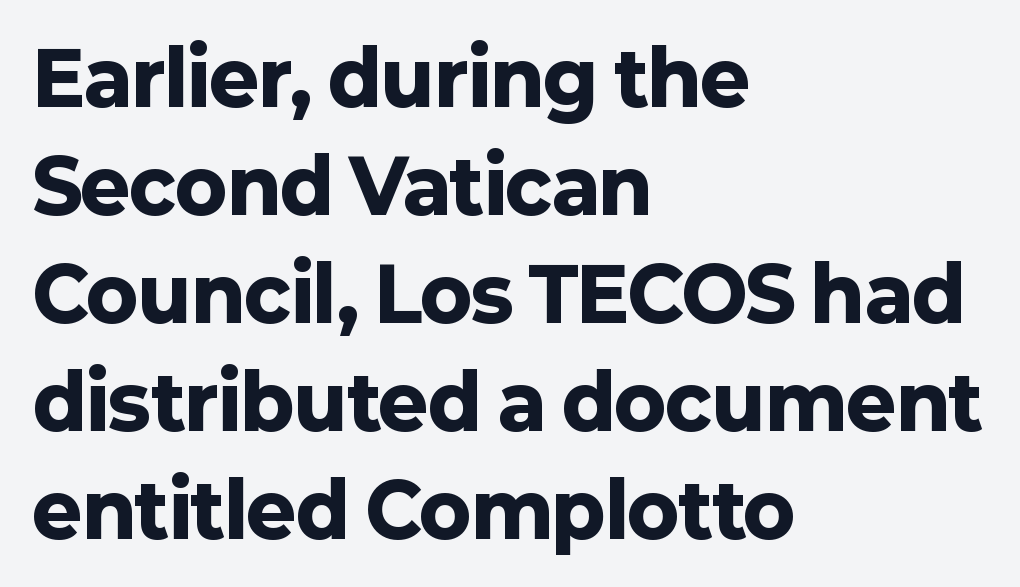
Q: Is the text bold? A: Yes.
Q: Is the text italic (slanted)? A: No, it is upright.
Q: Is the typeface a serif or a sans-serif typeface? A: Sans-serif.
Q: Is the text underlined? A: No.
Q: How is the paragraph aligned? A: Left-aligned.
Q: Is the spacing between letters normal or unusually wide? A: Normal.
Q: Is the spacing between lines tight, normal or loose? A: Normal.
Q: Width (condensed, normal, or wide)? A: Normal.
Q: Stroke contrast? A: Low.
Q: x-height? A: Medium.
Q: Monospaced? A: No.
